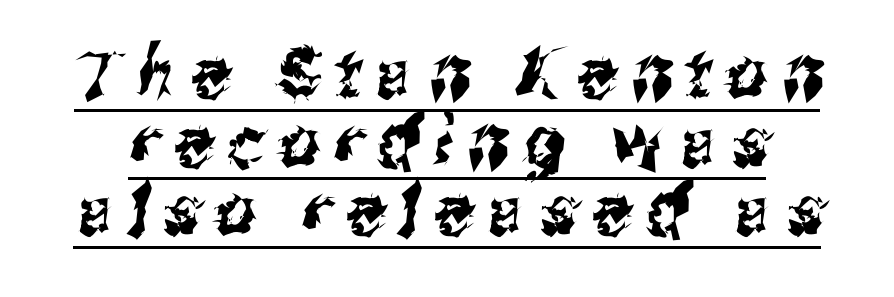
The passage shown has open, widely tracked lettering throughout. The face used here is a sans, in the tradition of grotesques and geometrics. Regarding leading, the lines here are crowded together. Do the characters align in a grid? No, the font is proportional.
